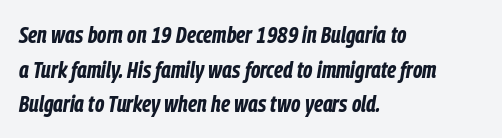
{"italic": "yes", "lean": "right", "slant_degrees": 9, "bold": "yes", "underline": "no", "align": "left", "line_spacing": "normal", "line_spacing_ratio": 1.44, "letter_spacing": "normal", "letter_spacing_em": 0.0, "glyph_px": 24}
